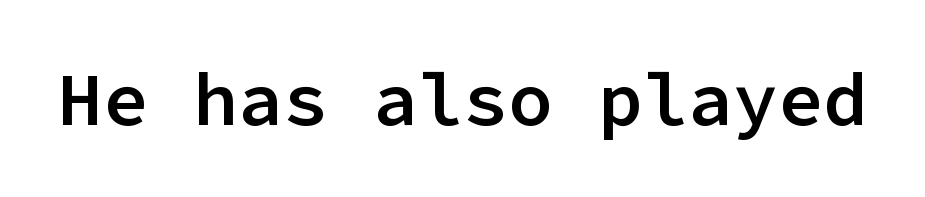
{"serif": "no", "italic": "no", "bold": "semi", "weight": "semibold", "width": "normal", "stroke_contrast": "low", "x_height": "medium", "monospaced": "yes", "underline": "no", "letter_spacing": "normal", "letter_spacing_em": 0.0, "glyph_px": 75}
